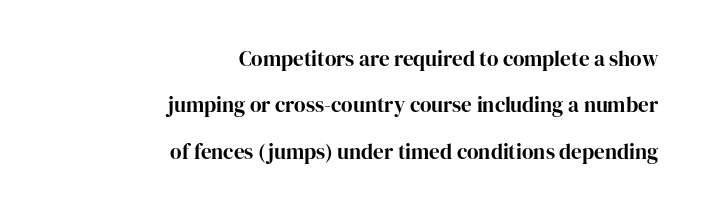
Any mark beneath the type? The region is blank. The line texture is even and compact thanks to regular tracking. These words are printed bold, with thick strokes throughout. Horizontal alignment here is rightward, an uncommon choice for prose. Posture: straight, roman, zero tilt. Successive baselines arrive slowly, with a big drop between each.
